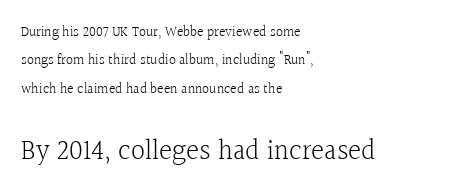
Successive baselines arrive slowly, with a big drop between each. The lettering stays uniformly vertical, giving the passage a roman look. The rendering uses natural spacing where letterforms have individual widths. This sample uses plain, unmodified letter spacing. These two chunks differ in scale, with the bottom chunk taking the larger measure. Font category for this specimen: serif.
